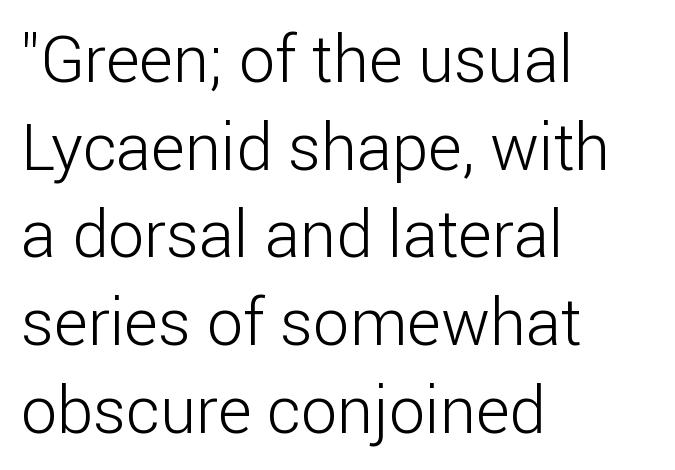
The typography opts for an upright posture over an oblique one. If you measured baseline to baseline, you'd find a middling distance. Type style note: lacks serifs. The face used here is proportionally spaced, like ordinary book or web type. The zone under the glyphs is completely vacant.
